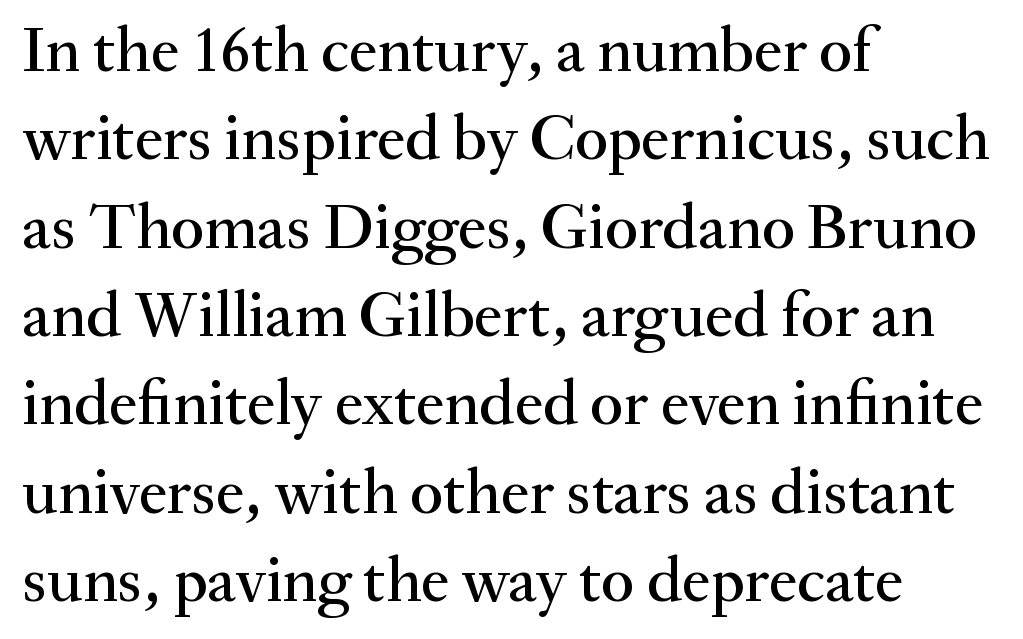
Q: Is the text italic (slanted)? A: No, it is upright.
Q: Is the typeface a serif or a sans-serif typeface? A: Serif.
Q: Is the text underlined? A: No.
Q: How is the paragraph aligned? A: Left-aligned.
Q: Is the spacing between letters normal or unusually wide? A: Normal.
Q: Is the spacing between lines tight, normal or loose? A: Normal.
Q: Width (condensed, normal, or wide)? A: Normal.
Q: Stroke contrast? A: Medium.
Q: x-height? A: Small.
Q: Monospaced? A: No.
